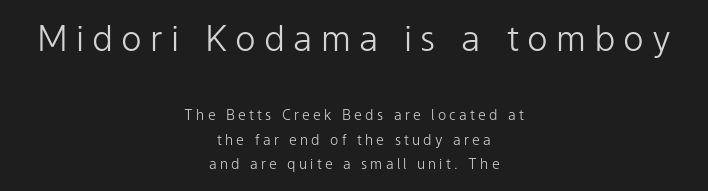
The image shows 35 px light sans-serif type, upright; set centered, line spacing 1.75x, unusually wide letter spacing (+0.23 em), not underlined; the first (top) block is 2.5x larger; low stroke contrast and a medium x-height.
